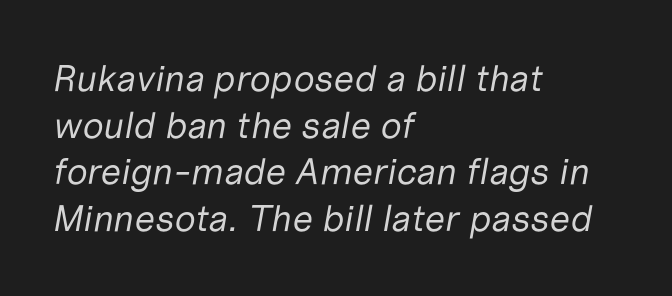
The image shows 37 px regular-weight type, italic (leaning right); set left-aligned, normal line spacing (1.26x), normal letter spacing, not underlined; low stroke contrast and a medium x-height.
